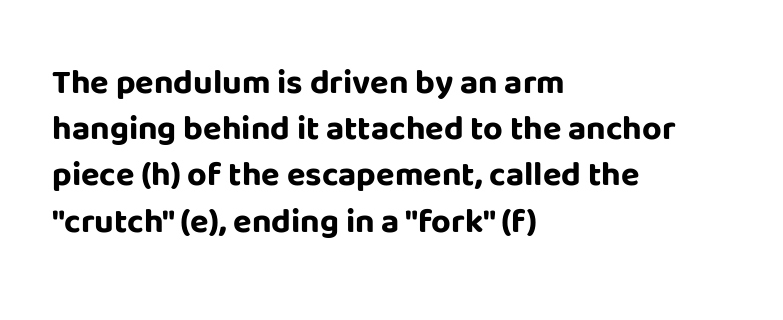
{"serif": "no", "italic": "no", "bold": "yes", "weight": "bold", "width": "normal", "stroke_contrast": "low", "x_height": "large", "monospaced": "no", "underline": "no", "align": "left", "line_spacing": "normal", "line_spacing_ratio": 1.36, "letter_spacing": "normal", "letter_spacing_em": 0.0, "glyph_px": 34}
